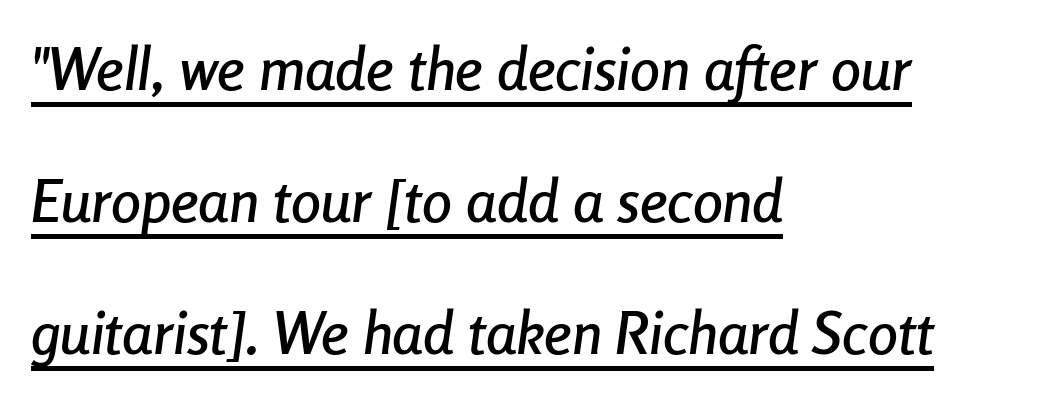
{"italic": "yes", "lean": "right", "slant_degrees": 8, "width": "condensed", "stroke_contrast": "low", "x_height": "medium", "monospaced": "no", "underline": "yes", "align": "left", "line_spacing": "loose", "line_spacing_ratio": 2.2, "letter_spacing": "normal", "letter_spacing_em": 0.0, "glyph_px": 60}
